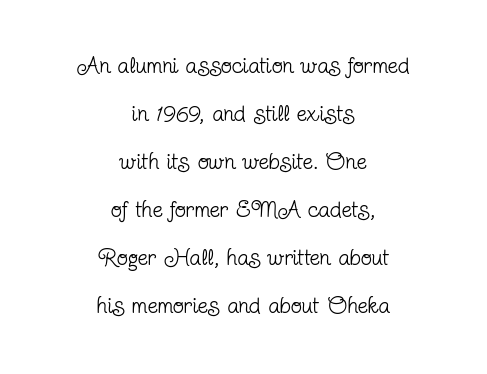
{"italic": "no", "bold": "no", "underline": "no", "align": "center", "line_spacing": "loose", "line_spacing_ratio": 2.09, "letter_spacing": "normal", "letter_spacing_em": 0.0, "glyph_px": 23}
